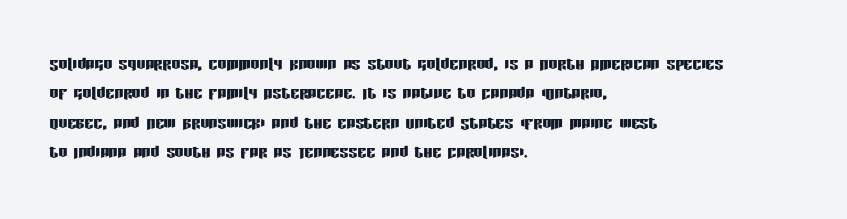
{"italic": "no", "underline": "no", "align": "left", "line_spacing": "normal", "line_spacing_ratio": 1.33, "letter_spacing": "normal", "letter_spacing_em": 0.0, "glyph_px": 22}
